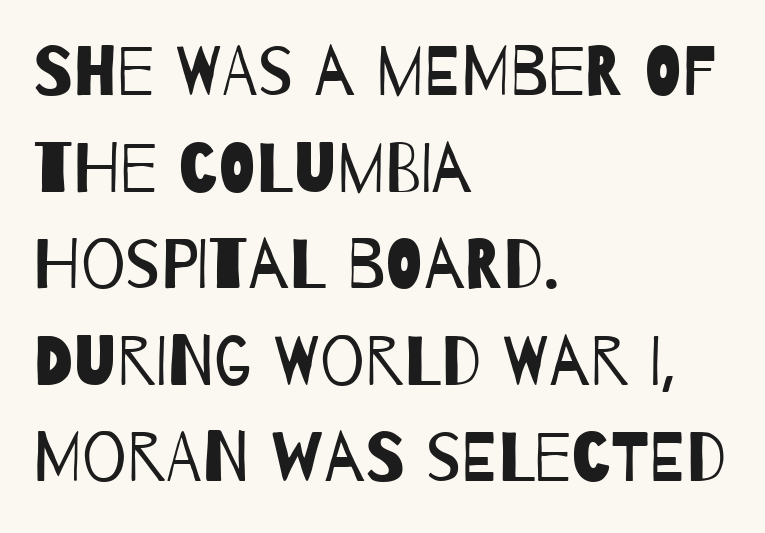
{"serif": "no", "bold": "no", "weight": "regular", "width": "condensed", "stroke_contrast": "low", "x_height": "large", "monospaced": "no", "underline": "no", "align": "left", "line_spacing": "normal", "line_spacing_ratio": 1.38, "letter_spacing": "normal", "letter_spacing_em": 0.0, "glyph_px": 70}
